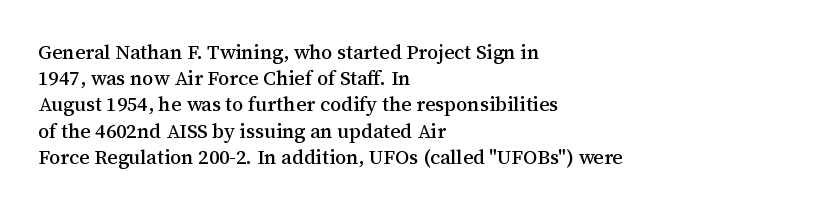
Q: Is the text italic (slanted)? A: No, it is upright.
Q: Is the text underlined? A: No.
Q: How is the paragraph aligned? A: Left-aligned.
Q: Is the spacing between letters normal or unusually wide? A: Normal.
Q: Is the spacing between lines tight, normal or loose? A: Normal.
